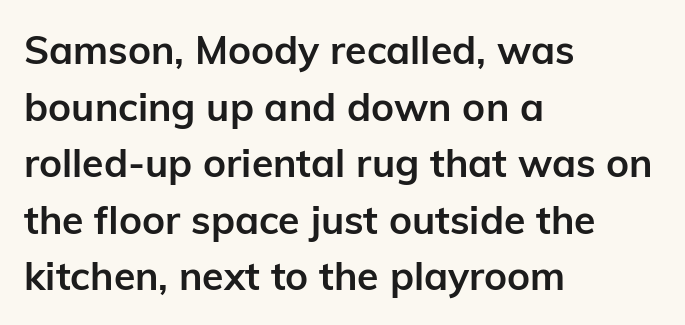
The image shows 39 px semibold sans-serif type, upright; set left-aligned, normal line spacing (1.45x), normal letter spacing, not underlined; low stroke contrast and a medium x-height.
